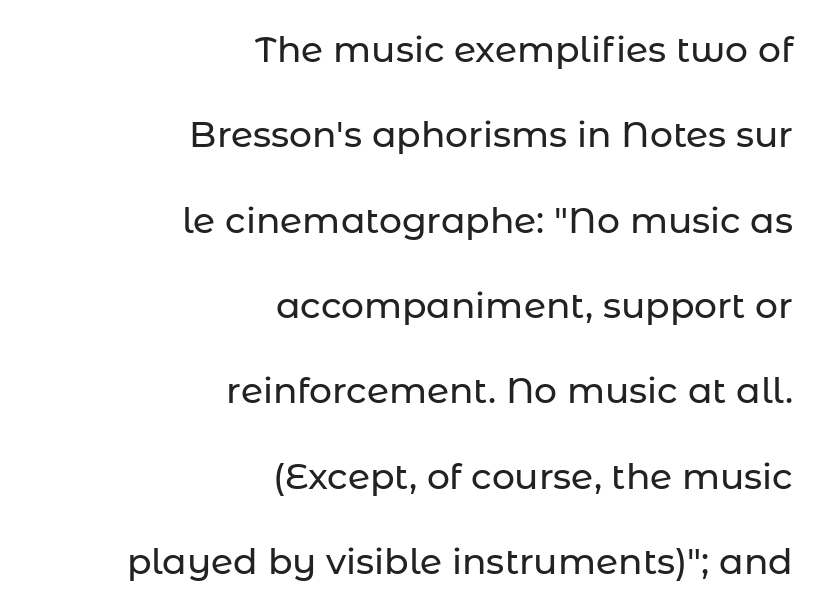
The image shows 36 px sans-serif type, upright; set right-aligned, loose line spacing (2.37x), normal letter spacing, not underlined; low stroke contrast and a medium x-height.
